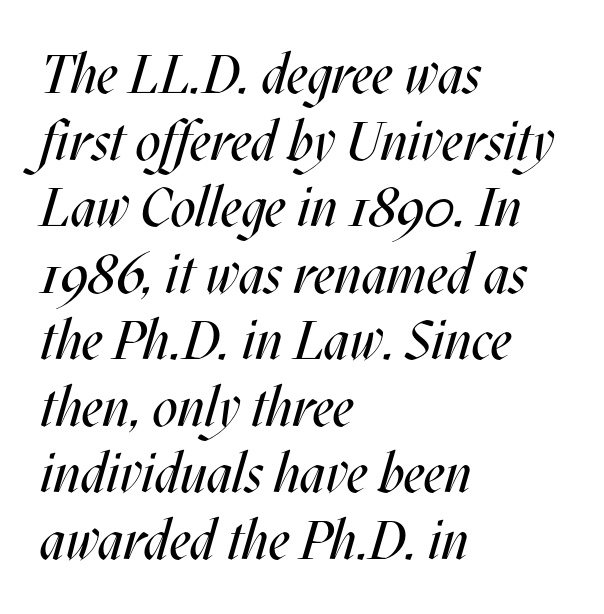
{"italic": "yes", "lean": "right", "slant_degrees": 17, "bold": "no", "weight": "regular", "width": "condensed", "stroke_contrast": "medium", "x_height": "large", "monospaced": "no", "underline": "no", "align": "left", "line_spacing_ratio": 1.21, "letter_spacing": "normal", "letter_spacing_em": 0.0, "glyph_px": 55}
